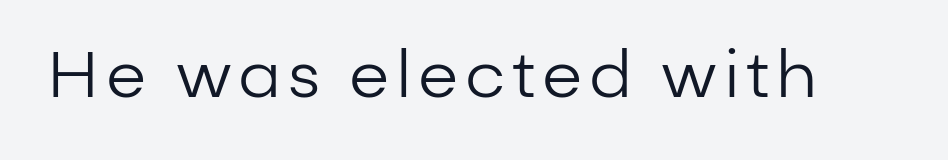
Q: Is the text bold? A: No.
Q: Is the text italic (slanted)? A: No, it is upright.
Q: Is the typeface a serif or a sans-serif typeface? A: Sans-serif.
Q: Is the text underlined? A: No.
Q: Width (condensed, normal, or wide)? A: Normal.
Q: Stroke contrast? A: Low.
Q: x-height? A: Medium.
Q: Monospaced? A: No.
